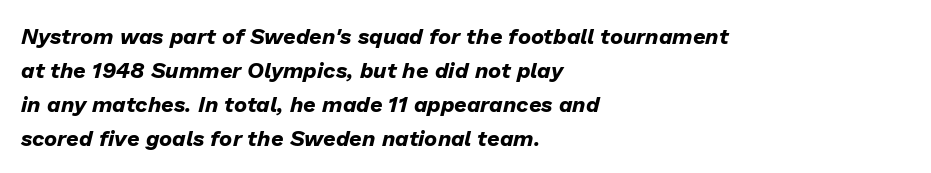
{"italic": "yes", "lean": "right", "slant_degrees": 13, "bold": "yes", "underline": "no", "align": "left", "line_spacing": "normal", "line_spacing_ratio": 1.55, "letter_spacing": "normal", "letter_spacing_em": 0.0, "glyph_px": 22}
